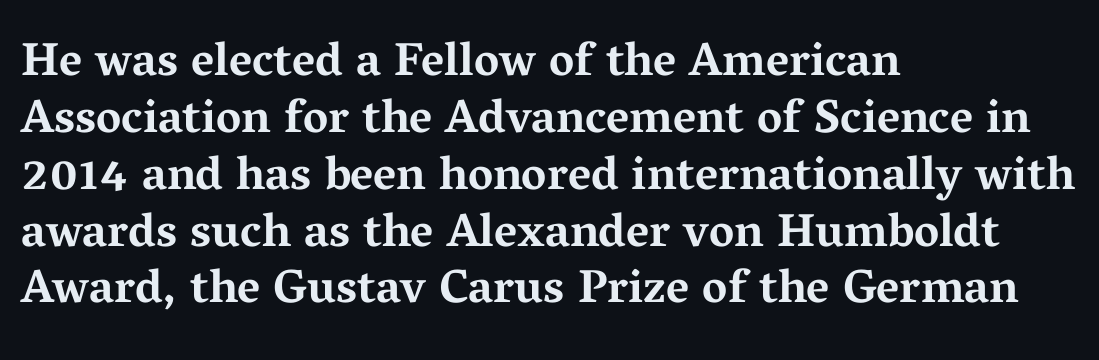
The image shows 47 px bold, wide serif type, upright; set left-aligned, line spacing 1.21x, normal letter spacing, not underlined; medium stroke contrast and a medium x-height.
